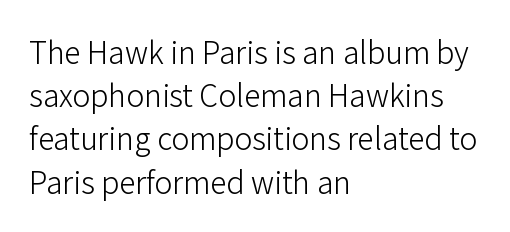
The image shows 30 px light sans-serif type, upright; set left-aligned, normal line spacing (1.44x), normal letter spacing, not underlined; low stroke contrast and a medium x-height.
